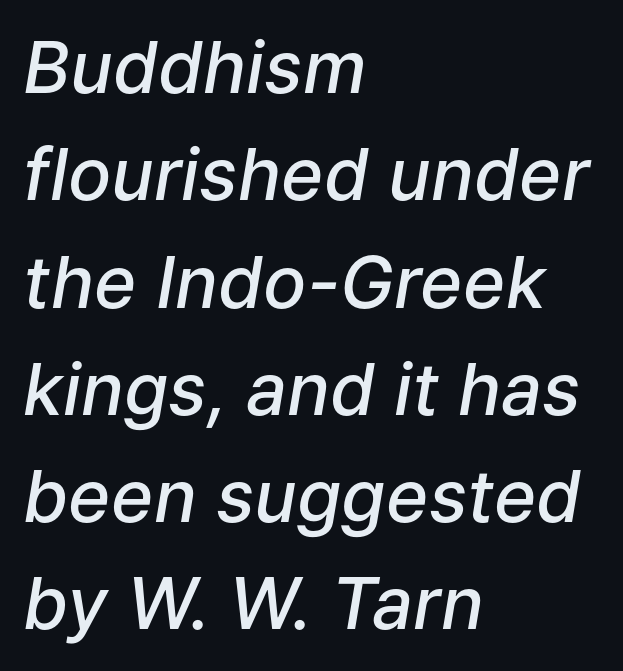
Q: Is the text bold? A: Semi-bold.
Q: Is the text italic (slanted)? A: Yes, it leans right by about 9 degrees.
Q: Is the text underlined? A: No.
Q: How is the paragraph aligned? A: Left-aligned.
Q: Is the spacing between letters normal or unusually wide? A: Normal.
Q: Is the spacing between lines tight, normal or loose? A: Normal.
Q: Width (condensed, normal, or wide)? A: Normal.
Q: Stroke contrast? A: Low.
Q: x-height? A: Medium.
Q: Monospaced? A: No.
